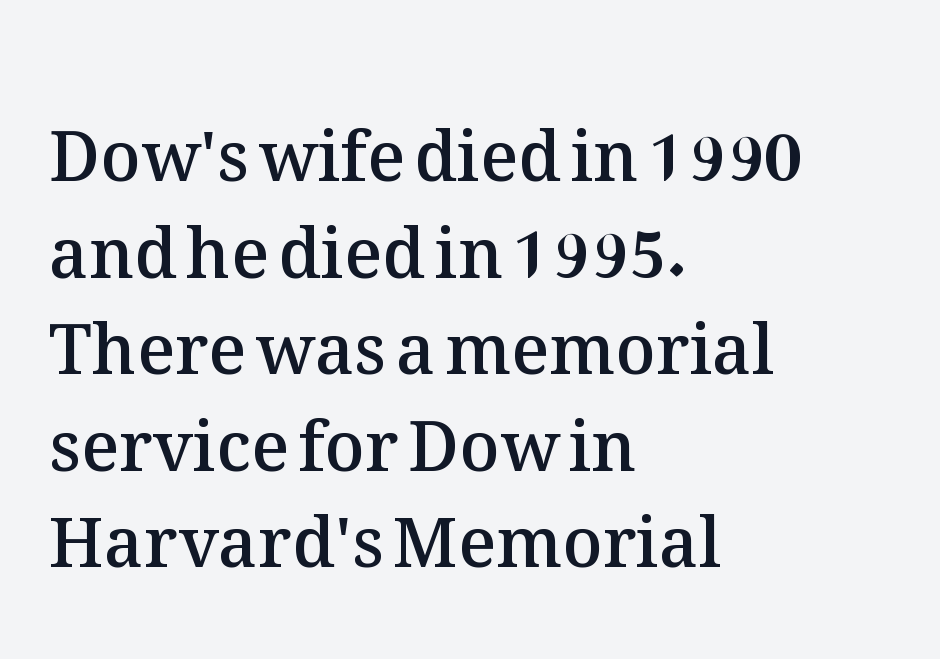
The image shows 69 px semibold type, upright; set left-aligned, normal line spacing (1.4x), normal letter spacing, not underlined; medium stroke contrast and a medium x-height.
